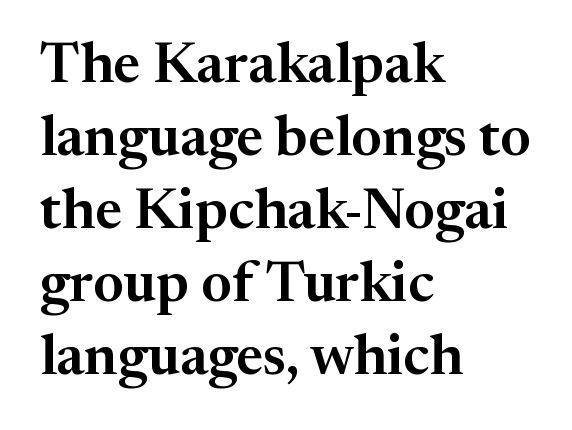
The image shows 57 px serif type, upright; set left-aligned, normal line spacing (1.28x), normal letter spacing, not underlined; medium stroke contrast and a medium x-height.
